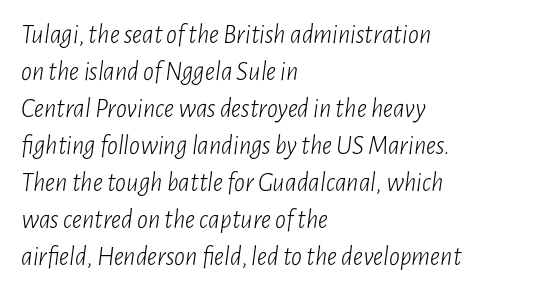
Q: Is the text bold? A: No.
Q: Is the text italic (slanted)? A: Yes, it leans right by about 7 degrees.
Q: Is the text underlined? A: No.
Q: How is the paragraph aligned? A: Left-aligned.
Q: Is the spacing between letters normal or unusually wide? A: Normal.
Q: Is the spacing between lines tight, normal or loose? A: Normal.
